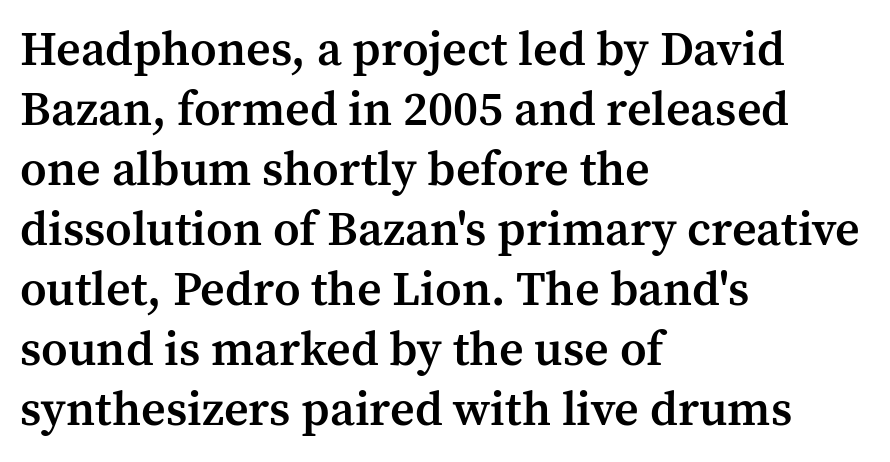
Q: Is the text bold? A: Semi-bold.
Q: Is the text italic (slanted)? A: No, it is upright.
Q: Is the typeface a serif or a sans-serif typeface? A: Serif.
Q: Is the text underlined? A: No.
Q: How is the paragraph aligned? A: Left-aligned.
Q: Is the spacing between letters normal or unusually wide? A: Normal.
Q: Is the spacing between lines tight, normal or loose? A: Normal.
Q: Width (condensed, normal, or wide)? A: Normal.
Q: Stroke contrast? A: Medium.
Q: x-height? A: Medium.
Q: Monospaced? A: No.
